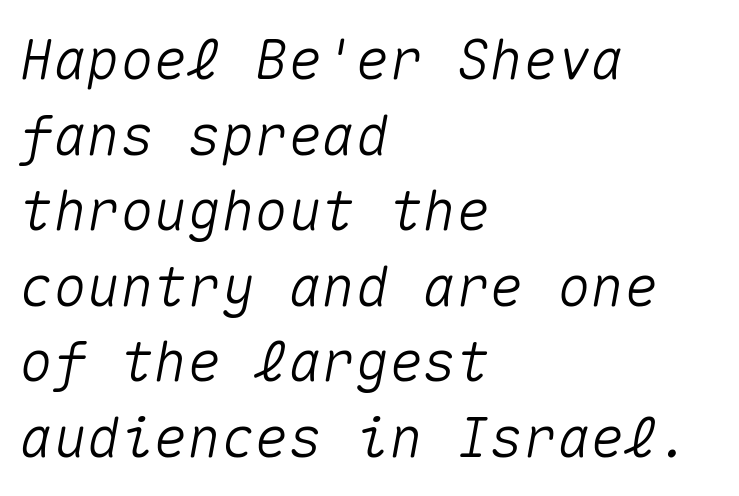
Q: Is the text italic (slanted)? A: Yes, it leans right by about 10 degrees.
Q: Is the text underlined? A: No.
Q: How is the paragraph aligned? A: Left-aligned.
Q: Is the spacing between letters normal or unusually wide? A: Normal.
Q: Is the spacing between lines tight, normal or loose? A: Normal.
Q: Width (condensed, normal, or wide)? A: Normal.
Q: Stroke contrast? A: Medium.
Q: x-height? A: Medium.
Q: Monospaced? A: Yes.
